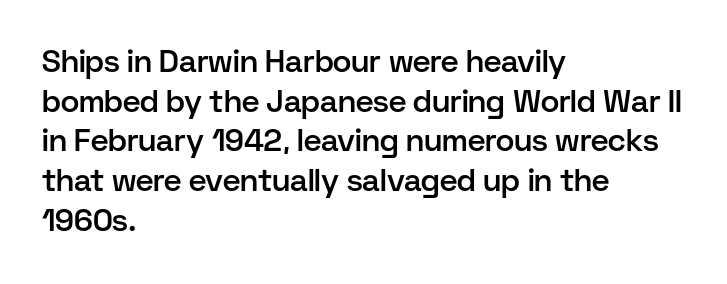
Regarding serifs, this sample does without them. Honestly, the row spacing looks completely unremarkable. You could not count columns in this text — the font is proportionally spaced. Spacing between characters is what you'd get straight out of the box. Line starts are locked; line ends wander.
